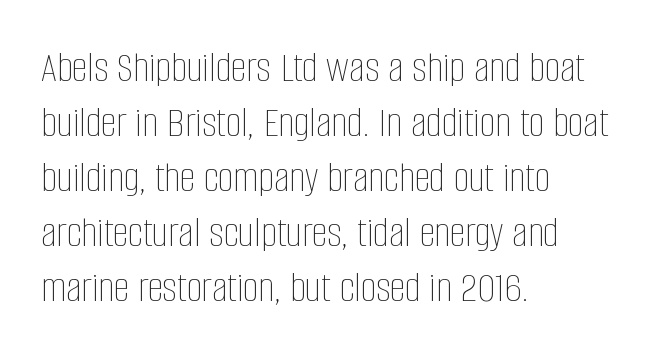
Q: Is the text bold? A: No.
Q: Is the text italic (slanted)? A: No, it is upright.
Q: Is the text underlined? A: No.
Q: How is the paragraph aligned? A: Left-aligned.
Q: Is the spacing between letters normal or unusually wide? A: Normal.
Q: Is the spacing between lines tight, normal or loose? A: Normal.
Q: Width (condensed, normal, or wide)? A: Condensed.
Q: Stroke contrast? A: Low.
Q: x-height? A: Large.
Q: Monospaced? A: No.
